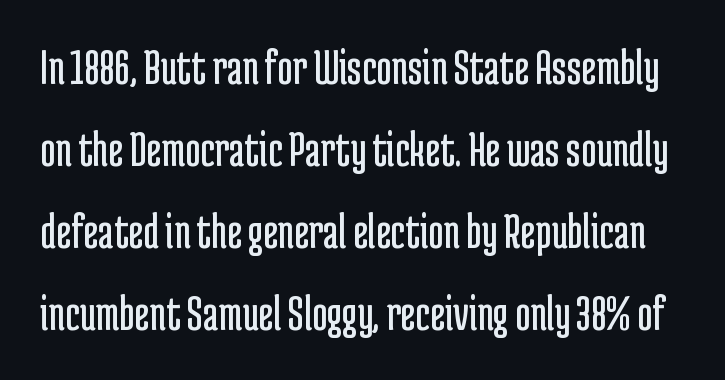
A typesetter would mark this as roman, not italic. Compared with typical body copy, the letter spacing here is the same. Note: no serifs on the glyphs. Reading down the column, the eye jumps a familiar distance to each next line.
